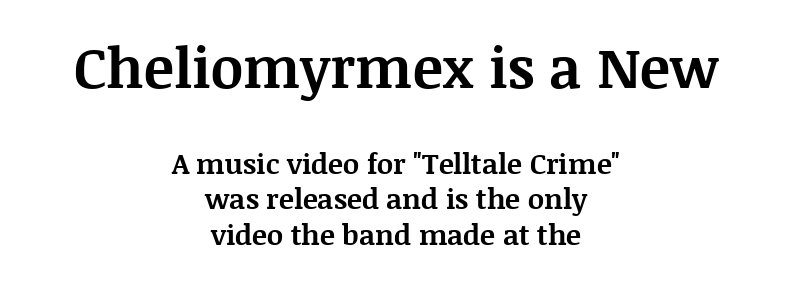
The image shows 56 px bold serif type, upright; set centered, normal line spacing (1.27x), normal letter spacing, not underlined; the first (top) block is 2.0x larger; medium stroke contrast and a large x-height.
